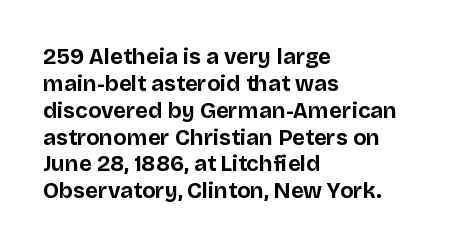
{"italic": "no", "bold": "yes", "underline": "no", "align": "left", "line_spacing_ratio": 1.22, "letter_spacing": "normal", "letter_spacing_em": 0.0, "glyph_px": 22}
